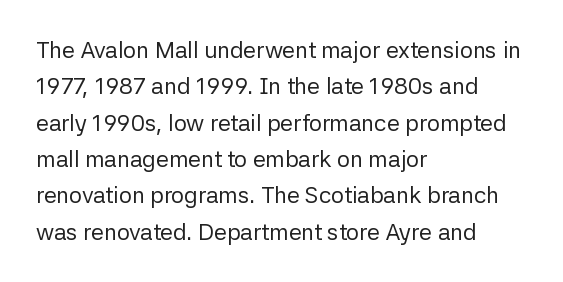
Q: Is the text bold? A: No.
Q: Is the text italic (slanted)? A: No, it is upright.
Q: Is the text underlined? A: No.
Q: How is the paragraph aligned? A: Left-aligned.
Q: Is the spacing between letters normal or unusually wide? A: Normal.
Q: Is the spacing between lines tight, normal or loose? A: Normal.
